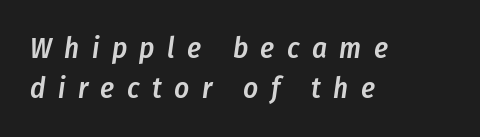
Q: Is the text bold? A: Semi-bold.
Q: Is the text italic (slanted)? A: Yes, it leans right by about 8 degrees.
Q: Is the text underlined? A: No.
Q: How is the paragraph aligned? A: Left-aligned.
Q: Is the spacing between letters normal or unusually wide? A: Unusually wide.
Q: Is the spacing between lines tight, normal or loose? A: Normal.
Q: Width (condensed, normal, or wide)? A: Condensed.
Q: Stroke contrast? A: Low.
Q: x-height? A: Medium.
Q: Monospaced? A: No.
